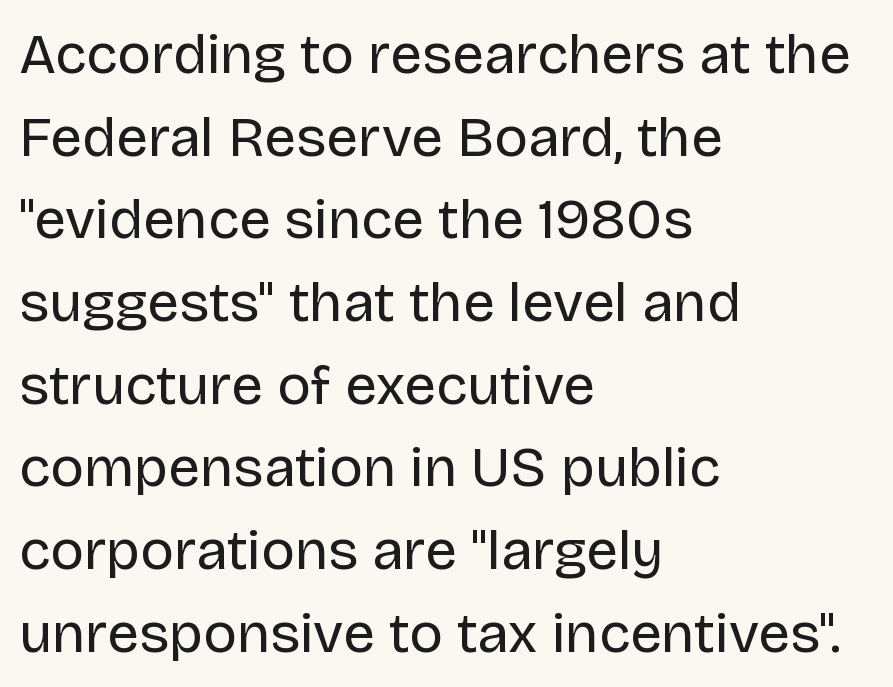
{"serif": "no", "italic": "no", "bold": "no", "weight": "regular", "width": "normal", "stroke_contrast": "low", "x_height": "large", "monospaced": "no", "underline": "no", "align": "left", "line_spacing": "normal", "line_spacing_ratio": 1.45, "letter_spacing": "normal", "letter_spacing_em": 0.0, "glyph_px": 57}
